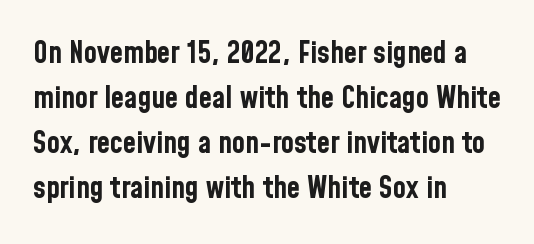
Q: Is the text bold? A: Yes.
Q: Is the text italic (slanted)? A: No, it is upright.
Q: Is the typeface a serif or a sans-serif typeface? A: Sans-serif.
Q: Is the text underlined? A: No.
Q: How is the paragraph aligned? A: Left-aligned.
Q: Is the spacing between letters normal or unusually wide? A: Normal.
Q: Is the spacing between lines tight, normal or loose? A: Normal.
Q: Width (condensed, normal, or wide)? A: Condensed.
Q: Stroke contrast? A: Low.
Q: x-height? A: Medium.
Q: Monospaced? A: No.
